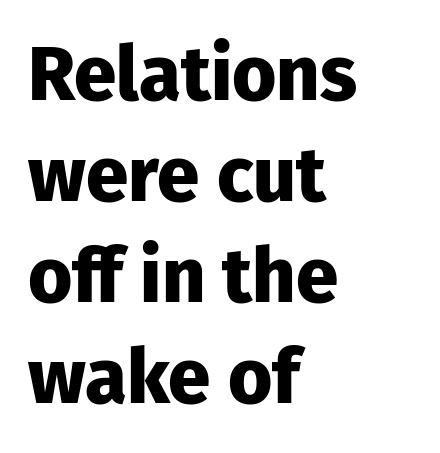
Q: Is the text bold? A: Yes.
Q: Is the text italic (slanted)? A: No, it is upright.
Q: Is the typeface a serif or a sans-serif typeface? A: Sans-serif.
Q: Is the text underlined? A: No.
Q: How is the paragraph aligned? A: Left-aligned.
Q: Is the spacing between letters normal or unusually wide? A: Normal.
Q: Is the spacing between lines tight, normal or loose? A: Normal.
Q: Width (condensed, normal, or wide)? A: Normal.
Q: Stroke contrast? A: Low.
Q: x-height? A: Medium.
Q: Monospaced? A: No.
